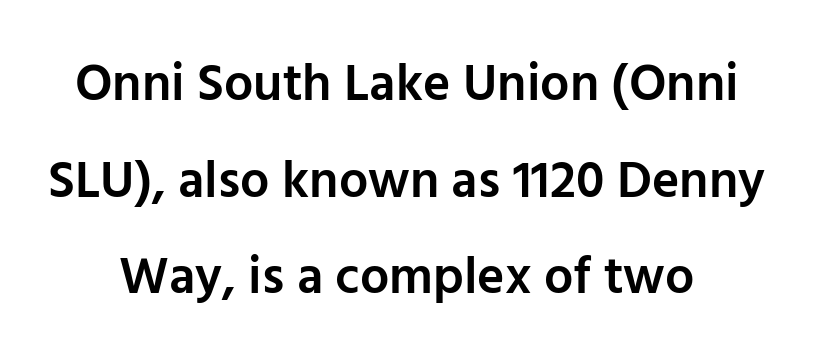
{"serif": "no", "italic": "no", "bold": "semi", "weight": "semibold", "width": "normal", "stroke_contrast": "low", "x_height": "medium", "monospaced": "no", "underline": "no", "line_spacing_ratio": 1.86, "letter_spacing": "normal", "letter_spacing_em": 0.0, "glyph_px": 52}
